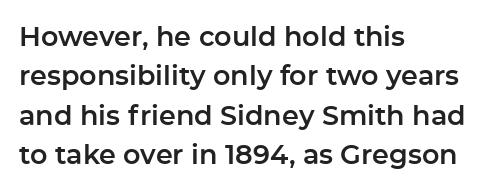
Rule under the text: the space is simply empty. The passage is arranged the way most books set body copy — flush left. This is the regular roman posture of the typeface. Default kerning and tracking; the words read as compact shapes.
